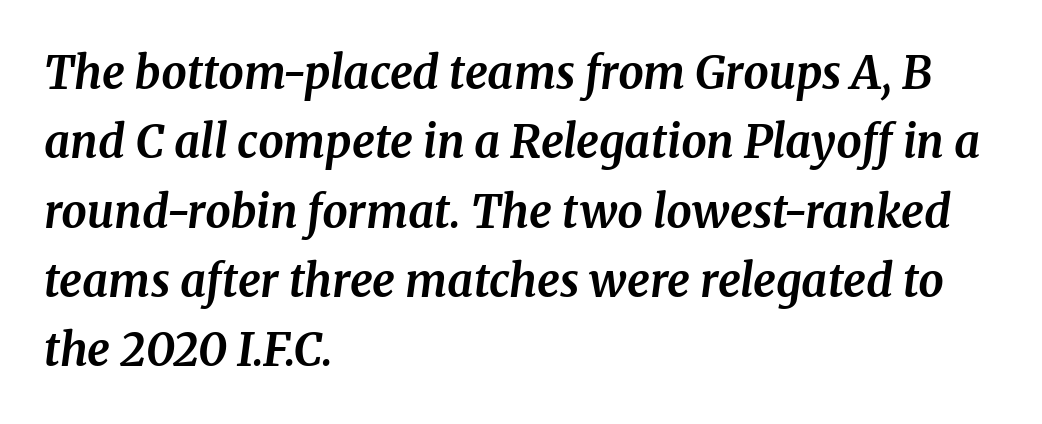
Q: Is the text bold? A: Yes.
Q: Is the text italic (slanted)? A: Yes, it leans right by about 8 degrees.
Q: Is the typeface a serif or a sans-serif typeface? A: Serif.
Q: Is the text underlined? A: No.
Q: How is the paragraph aligned? A: Left-aligned.
Q: Is the spacing between letters normal or unusually wide? A: Normal.
Q: Is the spacing between lines tight, normal or loose? A: Normal.
Q: Width (condensed, normal, or wide)? A: Normal.
Q: Stroke contrast? A: Medium.
Q: x-height? A: Medium.
Q: Monospaced? A: No.
